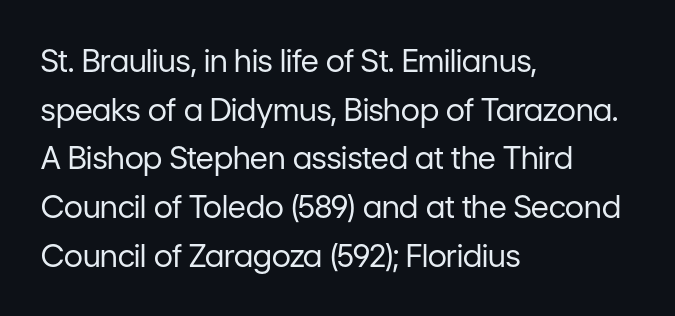
The image shows 31 px regular-weight sans-serif type, upright; set left-aligned, normal line spacing (1.57x), normal letter spacing, not underlined; low stroke contrast and a medium x-height.
